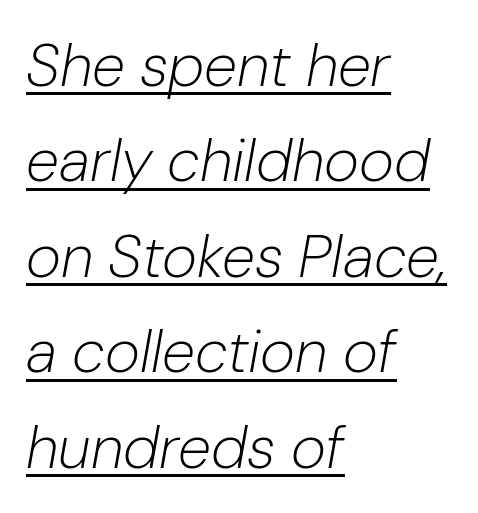
The image shows 60 px light type, italic (leaning right); set left-aligned, normal line spacing (1.59x), normal letter spacing, underlined; low stroke contrast and a medium x-height.
